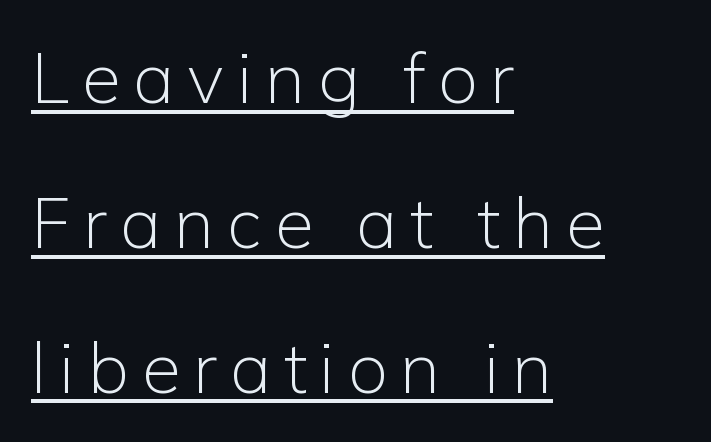
{"serif": "no", "italic": "no", "bold": "no", "weight": "light", "width": "normal", "stroke_contrast": "low", "x_height": "medium", "monospaced": "no", "underline": "yes", "align": "left", "line_spacing": "loose", "line_spacing_ratio": 2.04, "glyph_px": 71}
